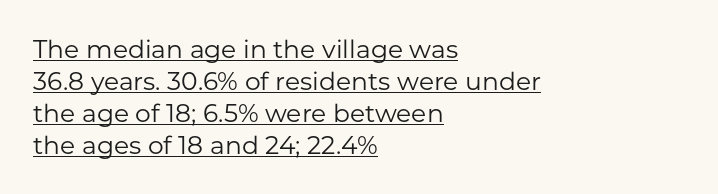
{"italic": "no", "bold": "no", "underline": "yes", "align": "left", "line_spacing": "normal", "line_spacing_ratio": 1.28, "letter_spacing": "normal", "letter_spacing_em": 0.0, "glyph_px": 25}
